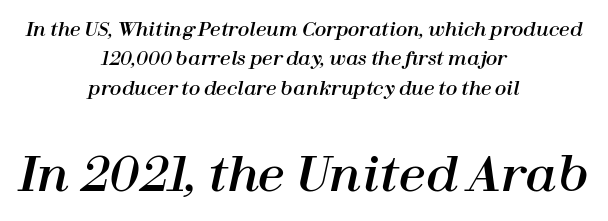
Caption: multi-line text, centered on the measure. Which of the two is more prominent by size? The second, at the bottom. The face used here is proportionally spaced, like ordinary book or web type. Glance below the letters and you will spot only blank space.
